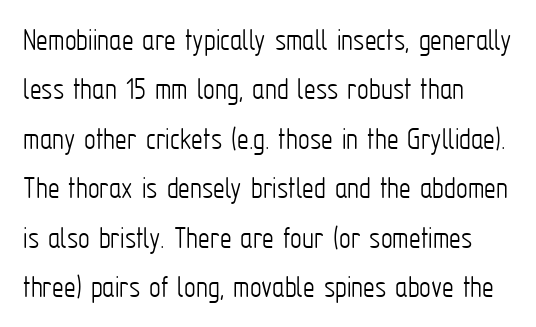
Between one letter and the next there's only the usual sliver of space. The strokes are not fattened; the text isn't bold. Note: no serifs on the glyphs. Compared with typical paragraphs, the rows here are spaced about the same. Has an underline been added? It has not. Posture: vertical.
